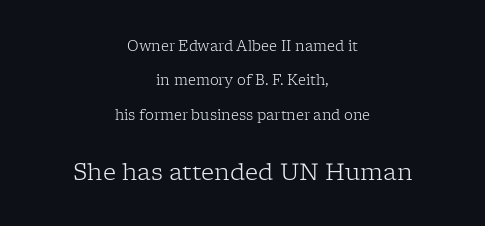
The image shows 23 px text type, upright; set centered, loose line spacing (2.46x), normal letter spacing, not underlined; the second (bottom) block is 1.64x larger.
